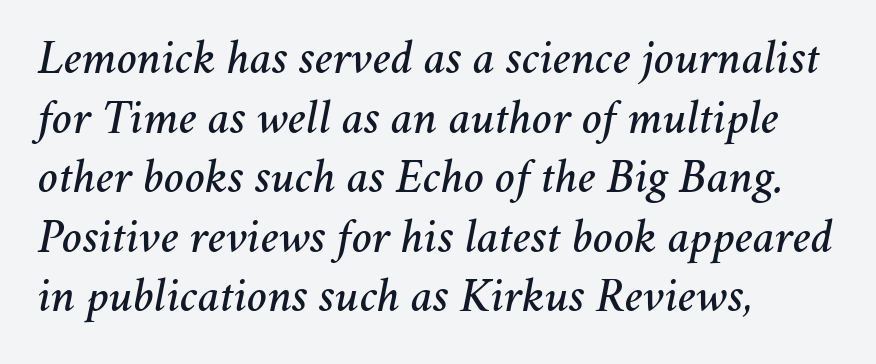
{"italic": "yes", "lean": "right", "slant_degrees": 11, "width": "normal", "stroke_contrast": "medium", "x_height": "medium", "monospaced": "no", "underline": "no", "align": "left", "line_spacing_ratio": 1.24, "letter_spacing": "normal", "letter_spacing_em": 0.0, "glyph_px": 48}
